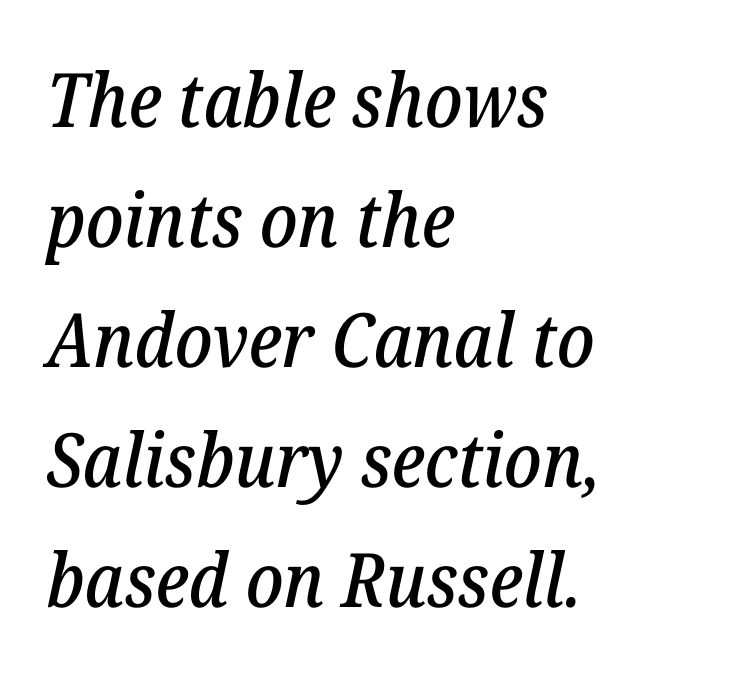
The image shows 75 px serif type, italic (leaning right); set left-aligned, normal line spacing (1.6x), normal letter spacing, not underlined; low stroke contrast and a medium x-height.
